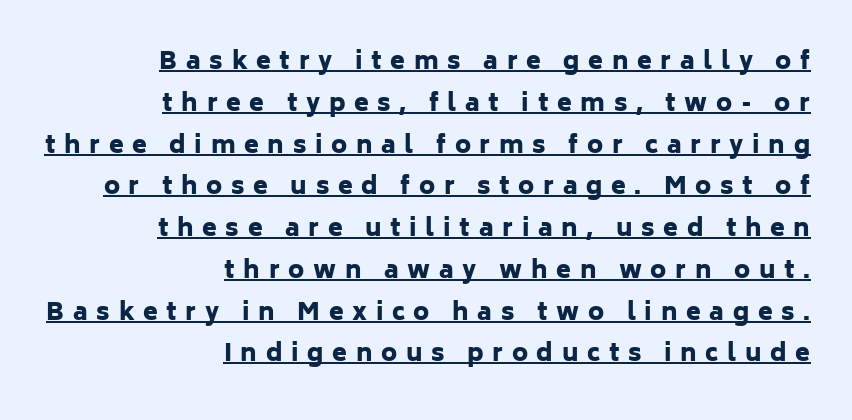
The image shows 24 px bold type, upright; set right-aligned, line spacing 1.74x, unusually wide letter spacing (+0.36 em), underlined.
